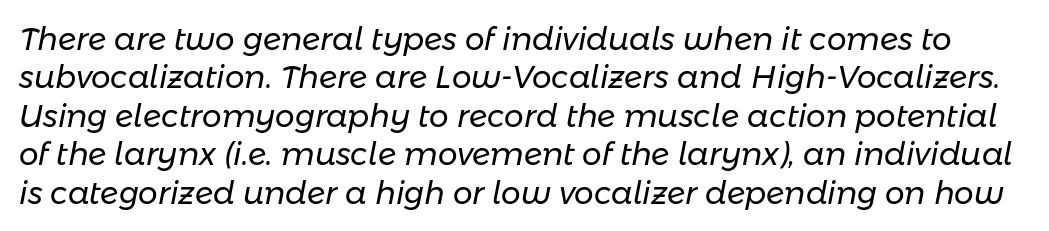
Q: Is the text bold? A: No.
Q: Is the text italic (slanted)? A: Yes, it leans right by about 11 degrees.
Q: Is the text underlined? A: No.
Q: Is the spacing between letters normal or unusually wide? A: Normal.
Q: Width (condensed, normal, or wide)? A: Normal.
Q: Stroke contrast? A: Low.
Q: x-height? A: Medium.
Q: Monospaced? A: No.
